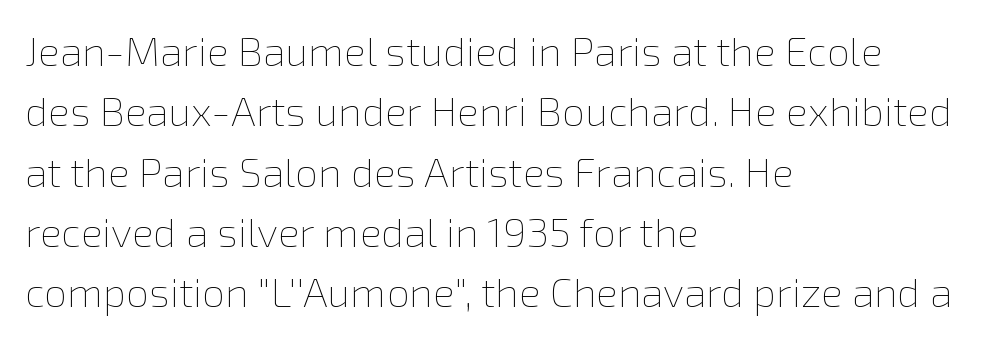
The ragged edge is on the right, which tells us the setting is flush left. Note the varied advance widths — an 'i' is clearly narrower than an 'm'. Tall strokes in this sample are plumb rather than angled. Quick note: underline off. Weight class: somewhere from thin through regular. What stands out about the letter spacing? Nothing — it is the standard amount.
